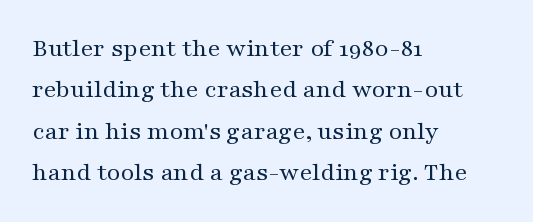
{"italic": "no", "bold": "no", "underline": "no", "align": "left", "line_spacing": "normal", "line_spacing_ratio": 1.59, "letter_spacing": "normal", "letter_spacing_em": 0.0, "glyph_px": 26}
